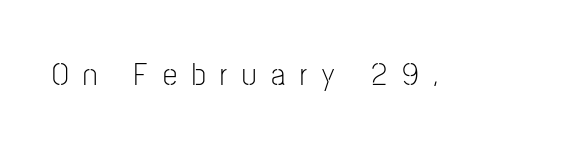
{"serif": "no", "italic": "no", "bold": "no", "weight": "light", "width": "condensed", "stroke_contrast": "low", "x_height": "medium", "monospaced": "no", "underline": "no", "letter_spacing": "wide", "letter_spacing_em": 0.46, "glyph_px": 32}
